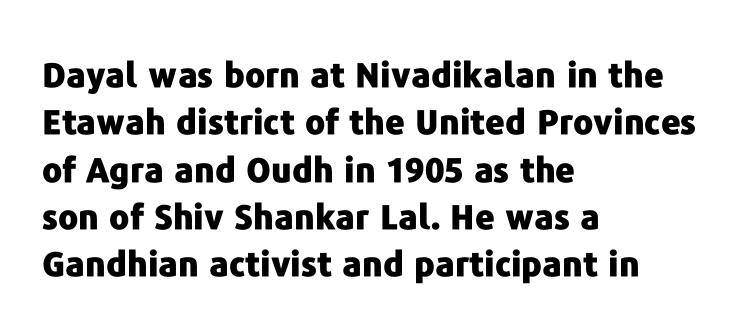
Q: Is the text bold? A: Yes.
Q: Is the text italic (slanted)? A: No, it is upright.
Q: Is the typeface a serif or a sans-serif typeface? A: Sans-serif.
Q: Is the text underlined? A: No.
Q: How is the paragraph aligned? A: Left-aligned.
Q: Is the spacing between letters normal or unusually wide? A: Normal.
Q: Is the spacing between lines tight, normal or loose? A: Normal.
Q: Width (condensed, normal, or wide)? A: Normal.
Q: Stroke contrast? A: Low.
Q: x-height? A: Medium.
Q: Monospaced? A: No.
